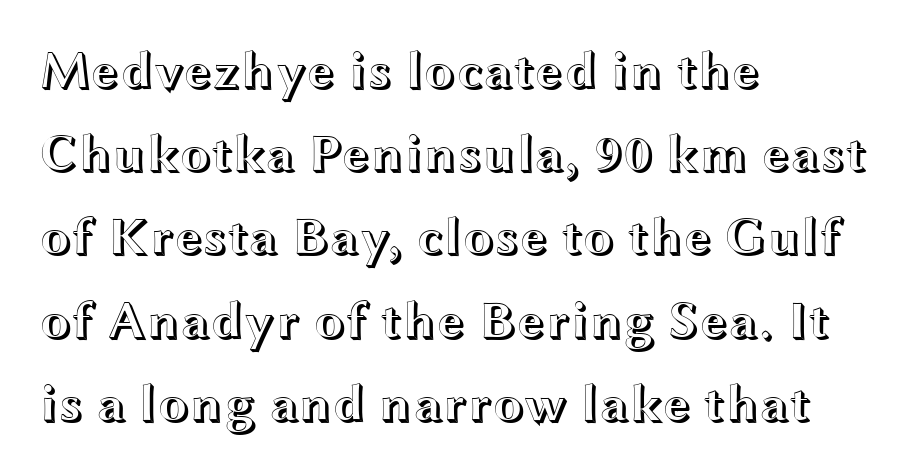
The image shows 52 px wide type, upright; set left-aligned, normal line spacing (1.6x), normal letter spacing, not underlined; a medium x-height.
